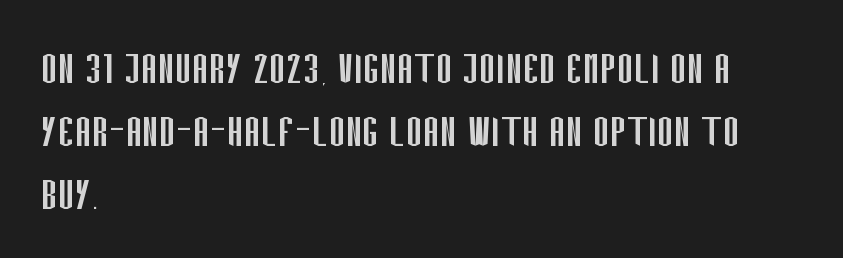
Q: Is the text bold? A: No.
Q: Is the text italic (slanted)? A: No, it is upright.
Q: Is the typeface a serif or a sans-serif typeface? A: Sans-serif.
Q: Is the text underlined? A: No.
Q: How is the paragraph aligned? A: Left-aligned.
Q: Is the spacing between letters normal or unusually wide? A: Normal.
Q: Is the spacing between lines tight, normal or loose? A: Normal.
Q: Width (condensed, normal, or wide)? A: Condensed.
Q: Stroke contrast? A: Low.
Q: x-height? A: Large.
Q: Monospaced? A: No.
